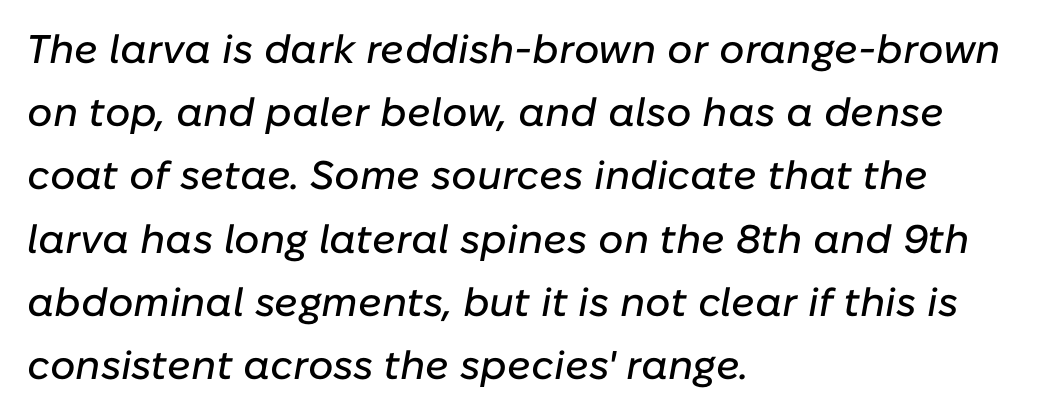
The image shows 40 px text type, italic (leaning right); set left-aligned, normal line spacing (1.58x), normal letter spacing, not underlined; low stroke contrast and a medium x-height.
